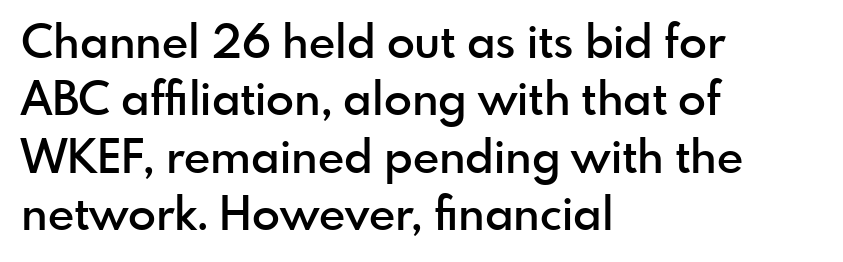
{"serif": "no", "italic": "no", "bold": "semi", "weight": "semibold", "width": "normal", "x_height": "small", "monospaced": "no", "underline": "no", "align": "left", "line_spacing": "normal", "line_spacing_ratio": 1.25, "letter_spacing": "normal", "letter_spacing_em": 0.0, "glyph_px": 46}
